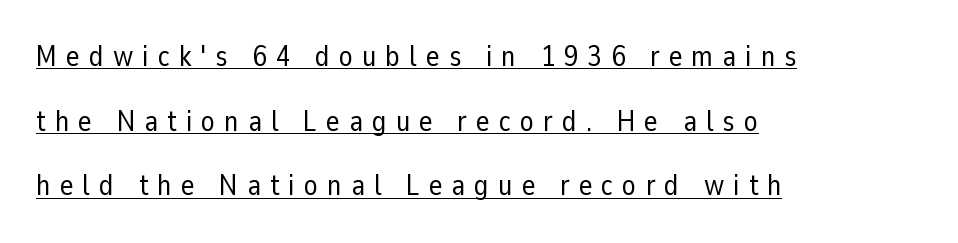
These lines were composed using upright roman letters. This sample has the flowing, uneven cadence of proportional lettering. Descenders here cross a horizontal rule under the line. A typesetter would label this face a sans.
